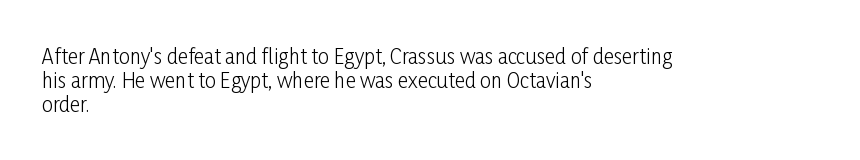
Descenders are the only things crossing below the line. Letters have the restrained weight of plain body copy at most. Where is the straight margin? On the left. Between one letter and the next there's only the usual sliver of space.
